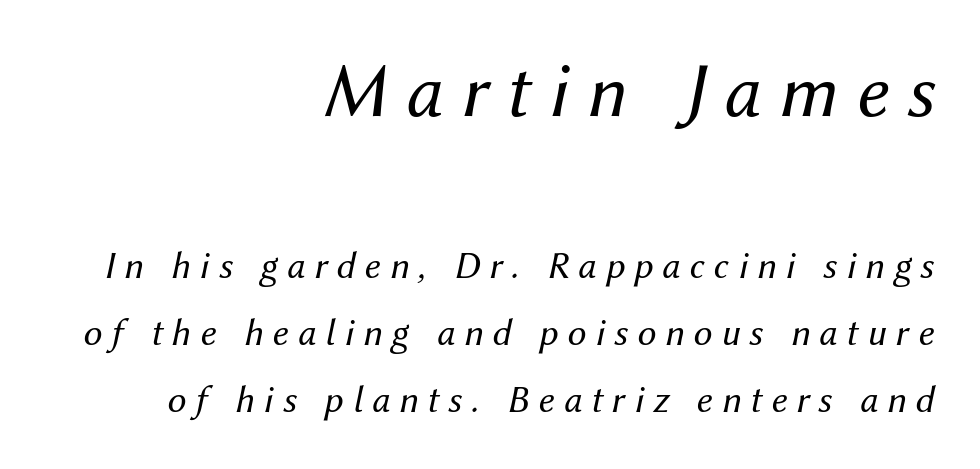
Q: Is the text bold? A: No.
Q: Is the text italic (slanted)? A: Yes, it leans right by about 12 degrees.
Q: Is the text underlined? A: No.
Q: How is the paragraph aligned? A: Right-aligned.
Q: Is the spacing between letters normal or unusually wide? A: Unusually wide.
Q: Which block of text is set in a larger size, the first (top) or the second (bottom)? A: The first (top) one.
Q: Width (condensed, normal, or wide)? A: Normal.
Q: Stroke contrast? A: Medium.
Q: x-height? A: Medium.
Q: Monospaced? A: No.
